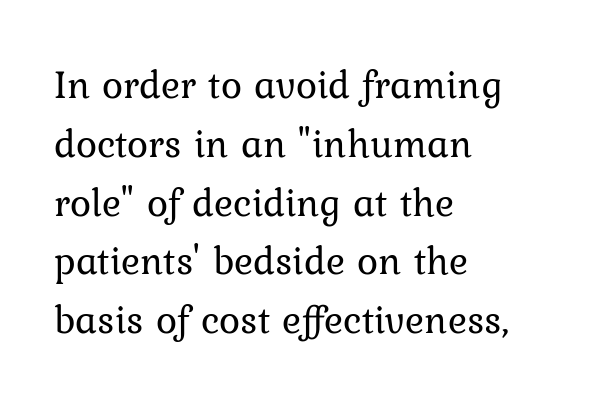
Q: Is the text bold? A: No.
Q: Is the text italic (slanted)? A: No, it is upright.
Q: Is the typeface a serif or a sans-serif typeface? A: Serif.
Q: Is the text underlined? A: No.
Q: How is the paragraph aligned? A: Left-aligned.
Q: Is the spacing between letters normal or unusually wide? A: Normal.
Q: Is the spacing between lines tight, normal or loose? A: Normal.
Q: Width (condensed, normal, or wide)? A: Normal.
Q: Stroke contrast? A: Low.
Q: x-height? A: Medium.
Q: Monospaced? A: No.
